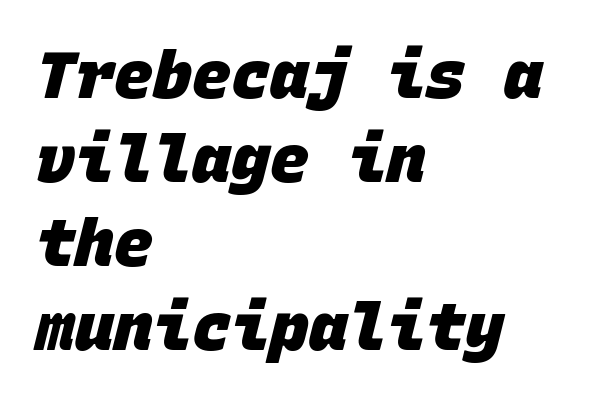
The image shows 65 px heavy sans-serif type, monospaced; set left-aligned, normal line spacing (1.29x), normal letter spacing, not underlined; low stroke contrast and a large x-height.
